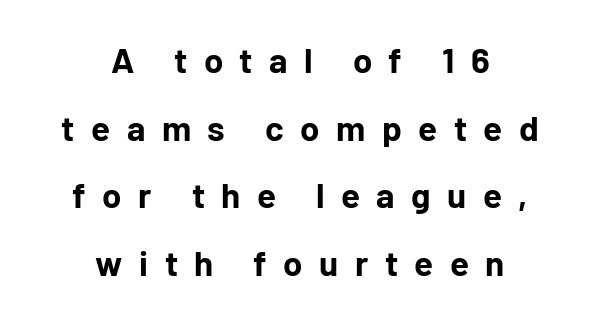
Q: Is the text bold? A: Yes.
Q: Is the text italic (slanted)? A: No, it is upright.
Q: Is the typeface a serif or a sans-serif typeface? A: Sans-serif.
Q: Is the text underlined? A: No.
Q: How is the paragraph aligned? A: Centered.
Q: Is the spacing between letters normal or unusually wide? A: Unusually wide.
Q: Is the spacing between lines tight, normal or loose? A: Loose.
Q: Width (condensed, normal, or wide)? A: Normal.
Q: Stroke contrast? A: Low.
Q: x-height? A: Medium.
Q: Monospaced? A: No.
